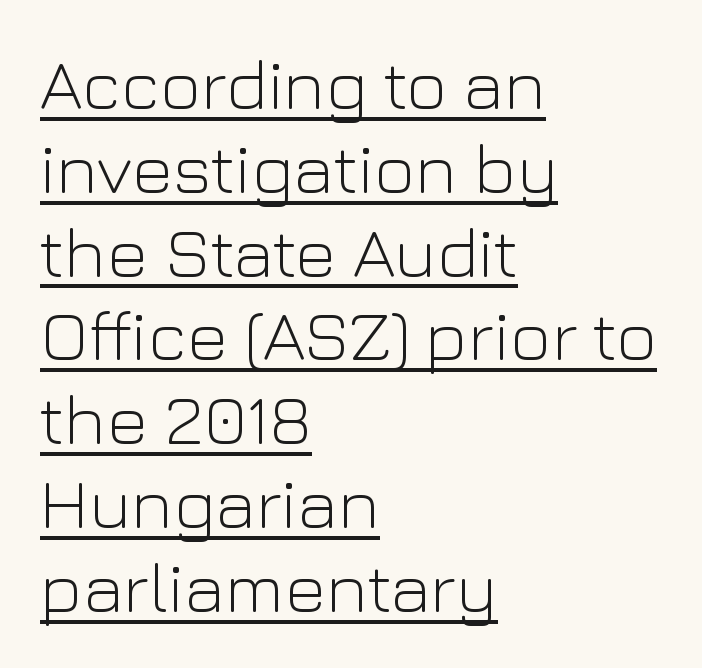
The image shows 71 px light sans-serif type, upright; set left-aligned, line spacing 1.18x, normal letter spacing, underlined; low stroke contrast and a medium x-height.
